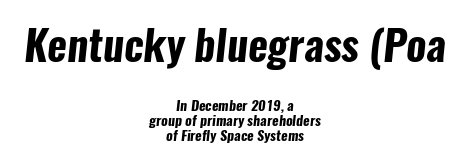
Lines of text with bare space underneath. Typographically, this falls in the sans-serif category. I'd describe the lettering as bold — thick and assertive. In this sample the first text group is rendered at the bigger scale. Looks like regular typesetting: each glyph gets only the width it needs. The line-height multiplier appears low, near solid setting.
